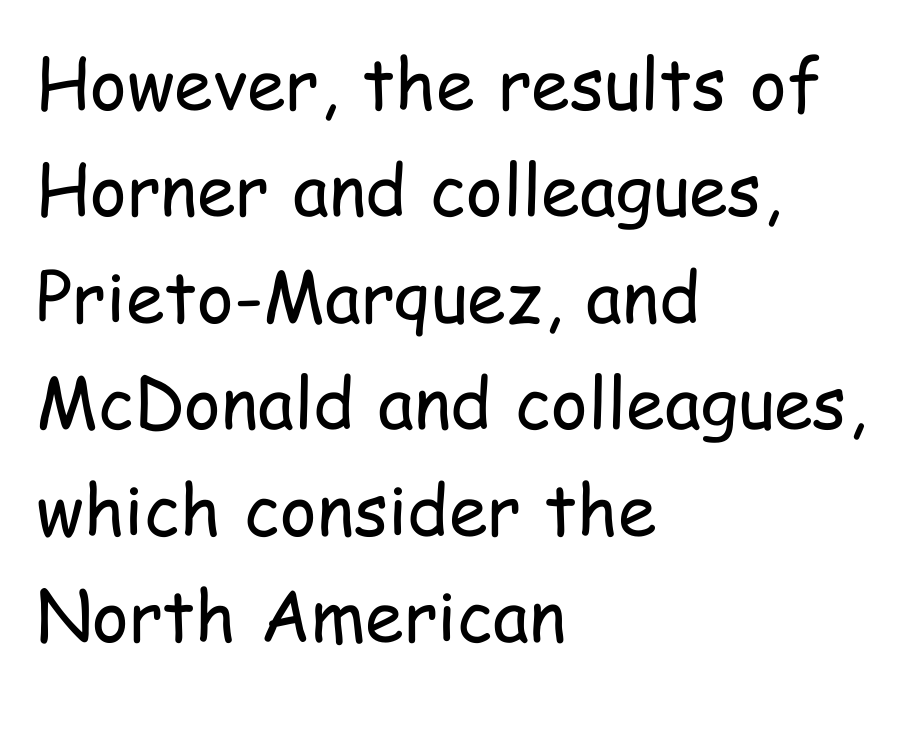
Notice how descenders clear the ascenders below comfortably — that's standard leading. In terms of posture, this sample is upright. The cut favours lightness, reaching ordinary text weight at its darkest. The setting favours the left margin, as ordinary paragraphs usually do. The rendering shows plain stroke endings on the letterforms — a sans-serif design.
